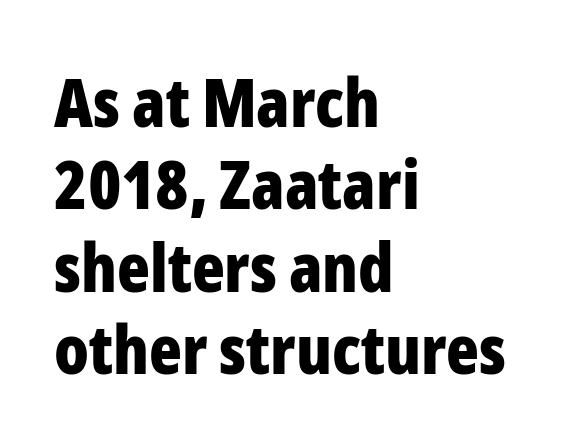
Each line starts at the same left margin while the right side varies. Characters follow at the spacing the type designer built in. Are there feet on the stems? There aren't — it's a sans. You can tell it's not italic because the verticals are truly vertical. Bare-footed words on every line.
